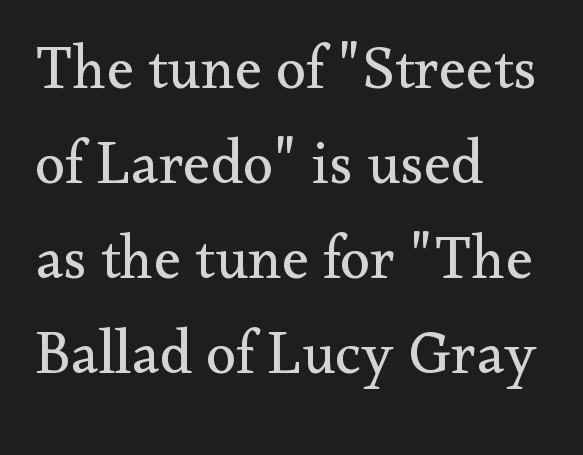
Q: Is the text bold? A: No.
Q: Is the text italic (slanted)? A: No, it is upright.
Q: Is the typeface a serif or a sans-serif typeface? A: Serif.
Q: Is the text underlined? A: No.
Q: How is the paragraph aligned? A: Left-aligned.
Q: Is the spacing between letters normal or unusually wide? A: Normal.
Q: Is the spacing between lines tight, normal or loose? A: Normal.
Q: Width (condensed, normal, or wide)? A: Normal.
Q: Stroke contrast? A: Medium.
Q: x-height? A: Small.
Q: Monospaced? A: No.
